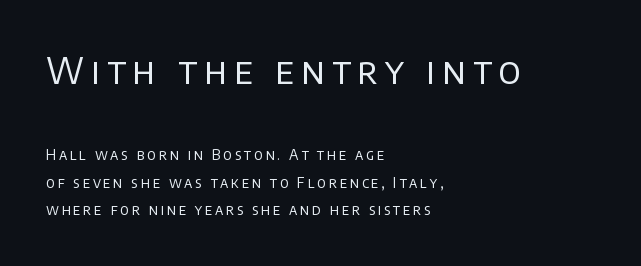
The font's upright variant was chosen for this text. Caption: face not bold, strokes unweighted. Note the varied advance widths — an 'i' is clearly narrower than an 'm'. The rendering anchors every line to the left-hand side. The type family on display is of the sans-serif kind.
